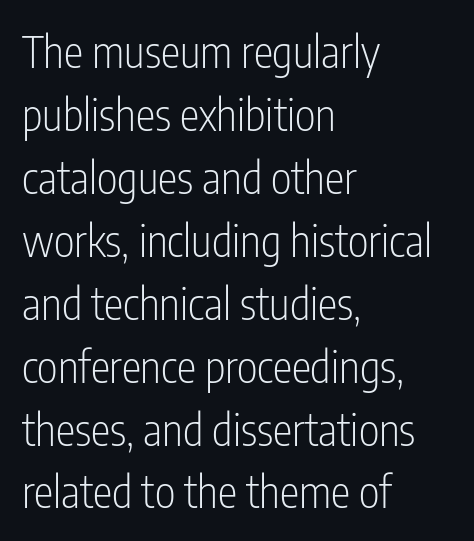
The image shows 44 px light, condensed sans-serif type, upright; set left-aligned, normal line spacing (1.43x), normal letter spacing, not underlined; low stroke contrast and a medium x-height.
